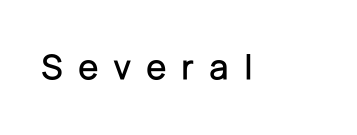
{"serif": "no", "italic": "no", "width": "normal", "stroke_contrast": "low", "x_height": "medium", "monospaced": "no", "underline": "no", "letter_spacing": "wide", "letter_spacing_em": 0.4, "glyph_px": 37}
